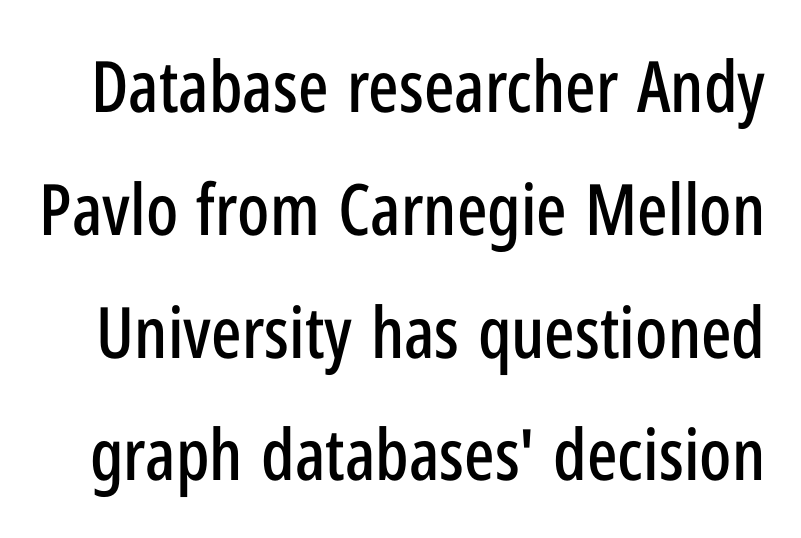
{"serif": "no", "italic": "no", "width": "condensed", "stroke_contrast": "low", "x_height": "medium", "monospaced": "no", "underline": "no", "line_spacing_ratio": 1.73, "letter_spacing": "normal", "letter_spacing_em": 0.0, "glyph_px": 71}
